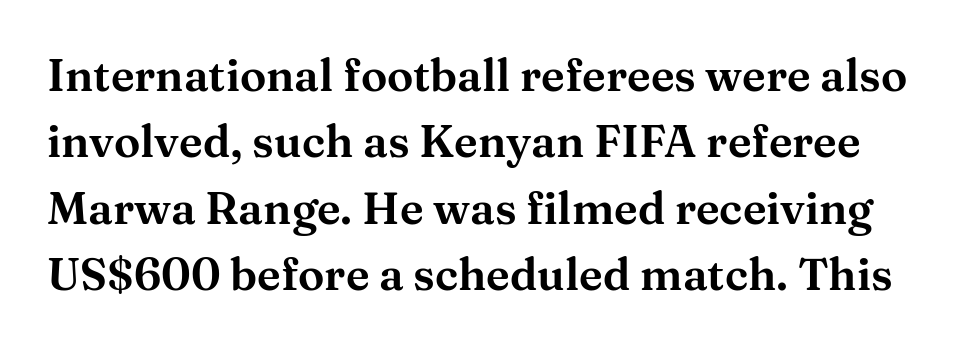
The image shows 44 px wide serif type, upright; set normal line spacing (1.51x), normal letter spacing, not underlined; medium stroke contrast and a medium x-height.
